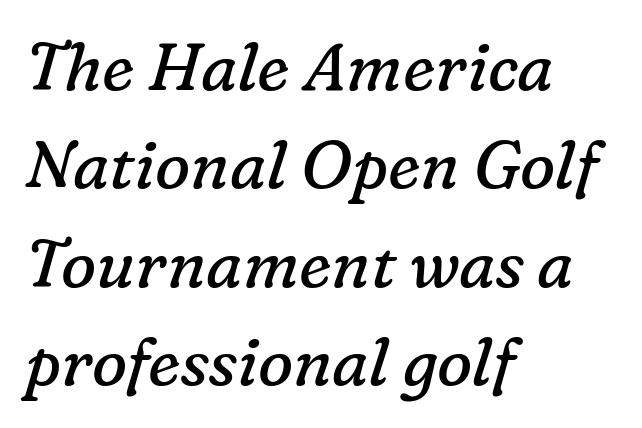
Q: Is the text bold? A: No.
Q: Is the text italic (slanted)? A: Yes, it leans right by about 16 degrees.
Q: Is the typeface a serif or a sans-serif typeface? A: Serif.
Q: Is the text underlined? A: No.
Q: How is the paragraph aligned? A: Left-aligned.
Q: Is the spacing between letters normal or unusually wide? A: Normal.
Q: Is the spacing between lines tight, normal or loose? A: Normal.
Q: Width (condensed, normal, or wide)? A: Normal.
Q: Stroke contrast? A: Low.
Q: x-height? A: Medium.
Q: Monospaced? A: No.
